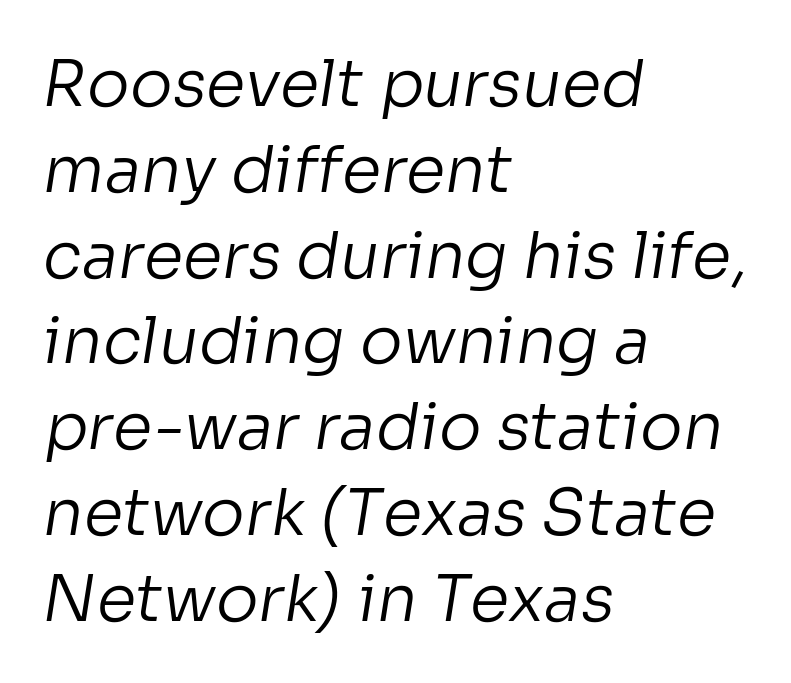
The image shows 64 px regular-weight sans-serif type; set left-aligned, normal line spacing (1.34x), normal letter spacing, not underlined; low stroke contrast and a medium x-height.
